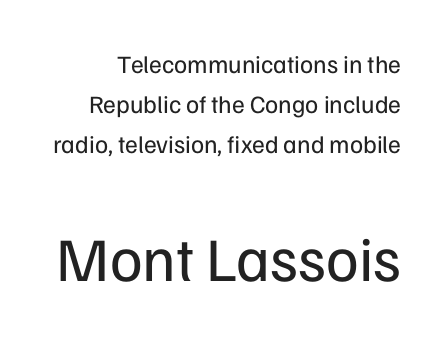
The image shows 62 px regular-weight sans-serif type, upright; set normal line spacing (1.6x), normal letter spacing, not underlined; the second (bottom) block is 2.48x larger; low stroke contrast and a medium x-height.
